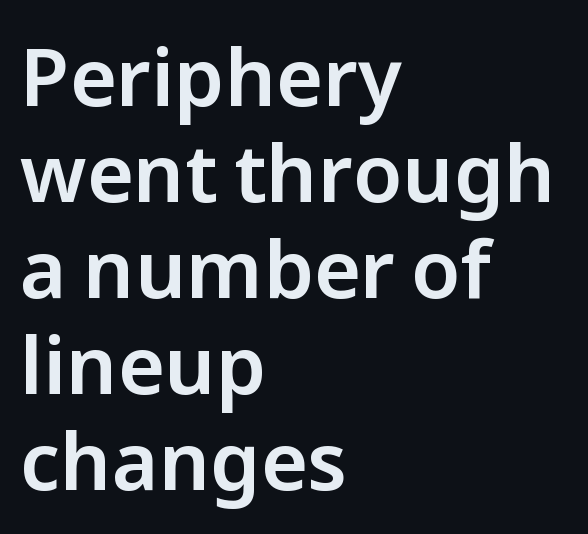
The image shows 80 px sans-serif type, upright; set left-aligned, line spacing 1.2x, normal letter spacing, not underlined; low stroke contrast and a medium x-height.
